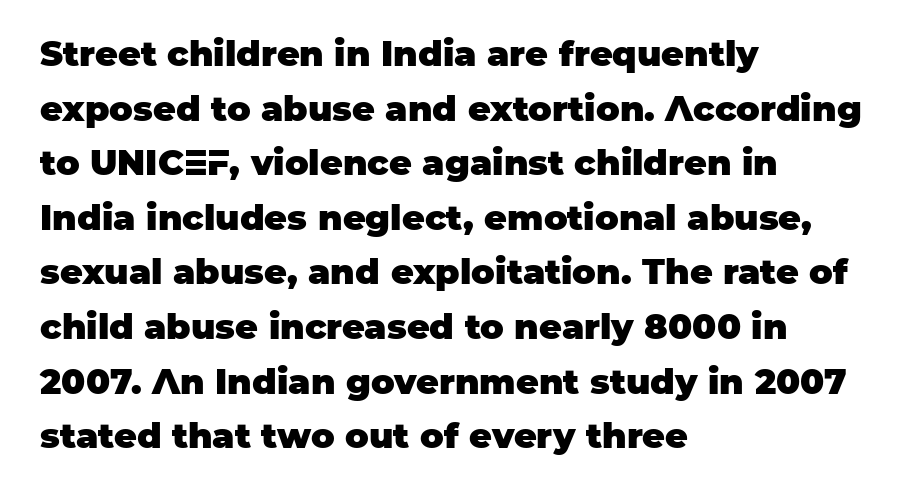
{"serif": "no", "italic": "no", "bold": "yes", "weight": "heavy", "width": "normal", "stroke_contrast": "low", "x_height": "large", "monospaced": "no", "underline": "no", "align": "left", "line_spacing": "normal", "line_spacing_ratio": 1.56, "letter_spacing": "normal", "letter_spacing_em": 0.0, "glyph_px": 35}
